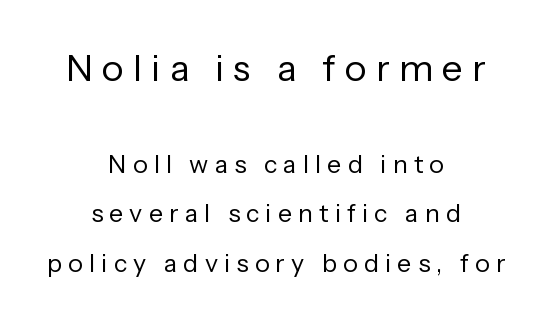
The type sits square on the baseline with zero lean. Plain, unruled lines of type. The weight tops out at a normal text grade. These lines are rendered in a variable-pitch font. This layout puts the oversized block above and the modest block below.
